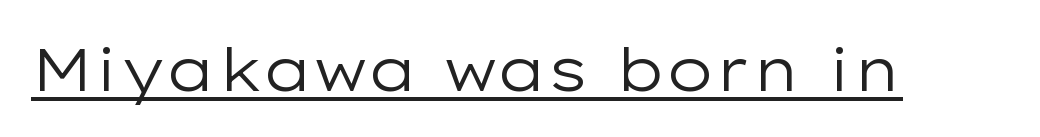
Spacing verdict: proportional, widths tailored to each character. Is the type heavy? It reads as light-to-regular instead. In designer terms, the underline attribute is active on this setting. You can tell it's not italic because the verticals are truly vertical. To sum up the face: it is a sans, with no serifs.
